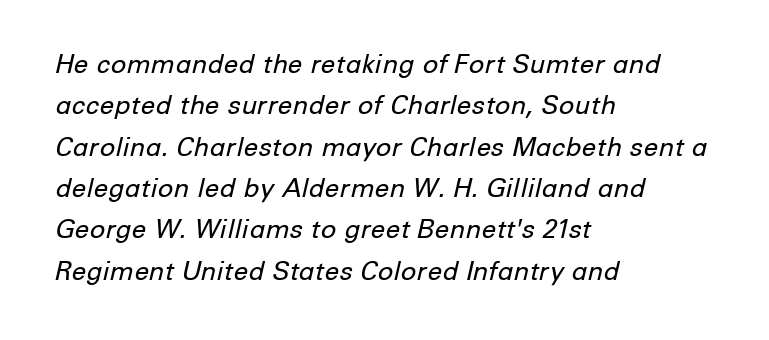
{"italic": "yes", "lean": "right", "slant_degrees": 12, "bold": "no", "underline": "no", "align": "left", "line_spacing": "normal", "line_spacing_ratio": 1.59, "letter_spacing": "normal", "letter_spacing_em": 0.0, "glyph_px": 26}
